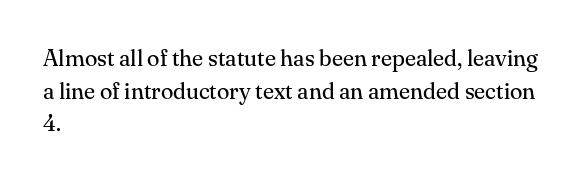
Q: Is the text bold? A: No.
Q: Is the text italic (slanted)? A: No, it is upright.
Q: Is the text underlined? A: No.
Q: How is the paragraph aligned? A: Left-aligned.
Q: Is the spacing between letters normal or unusually wide? A: Normal.
Q: Is the spacing between lines tight, normal or loose? A: Normal.
